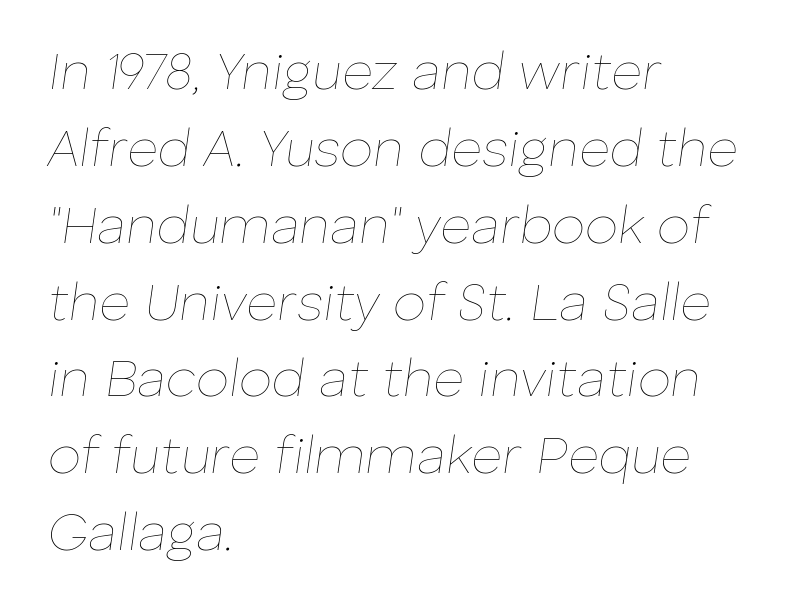
Q: Is the text bold? A: No.
Q: Is the text italic (slanted)? A: Yes, it leans right by about 8 degrees.
Q: Is the text underlined? A: No.
Q: How is the paragraph aligned? A: Left-aligned.
Q: Is the spacing between letters normal or unusually wide? A: Normal.
Q: Is the spacing between lines tight, normal or loose? A: Normal.
Q: Width (condensed, normal, or wide)? A: Normal.
Q: Stroke contrast? A: Low.
Q: x-height? A: Medium.
Q: Monospaced? A: No.
